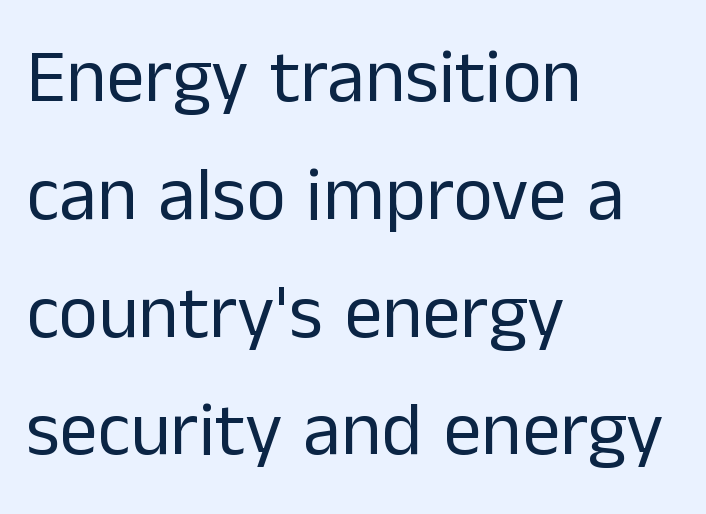
Q: Is the text bold? A: No.
Q: Is the text italic (slanted)? A: No, it is upright.
Q: Is the typeface a serif or a sans-serif typeface? A: Sans-serif.
Q: Is the text underlined? A: No.
Q: How is the paragraph aligned? A: Left-aligned.
Q: Is the spacing between letters normal or unusually wide? A: Normal.
Q: Is the spacing between lines tight, normal or loose? A: Normal.
Q: Width (condensed, normal, or wide)? A: Normal.
Q: Stroke contrast? A: Low.
Q: x-height? A: Medium.
Q: Monospaced? A: No.
